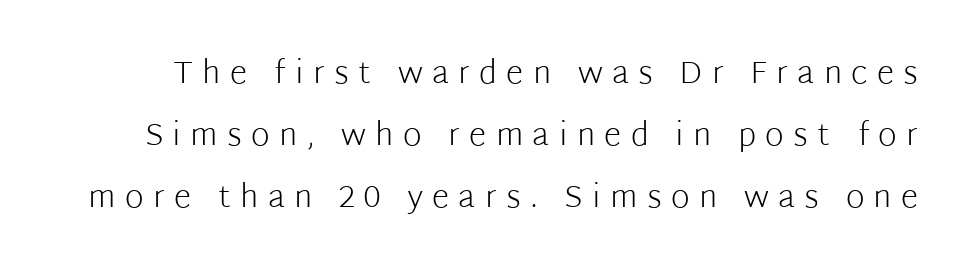
{"serif": "no", "italic": "no", "bold": "no", "weight": "light", "width": "normal", "stroke_contrast": "low", "x_height": "medium", "monospaced": "no", "underline": "no", "line_spacing": "loose", "line_spacing_ratio": 1.93, "letter_spacing": "wide", "letter_spacing_em": 0.29, "glyph_px": 32}
